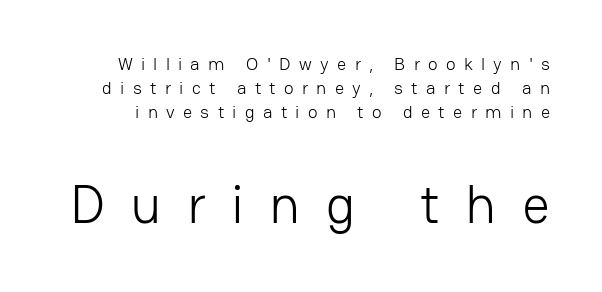
{"serif": "no", "italic": "no", "bold": "no", "weight": "light", "width": "normal", "stroke_contrast": "low", "x_height": "medium", "monospaced": "no", "underline": "no", "line_spacing": "normal", "line_spacing_ratio": 1.33, "letter_spacing": "wide", "letter_spacing_em": 0.46, "larger_block": "second", "size_ratio": 3.06, "glyph_px": 55}
